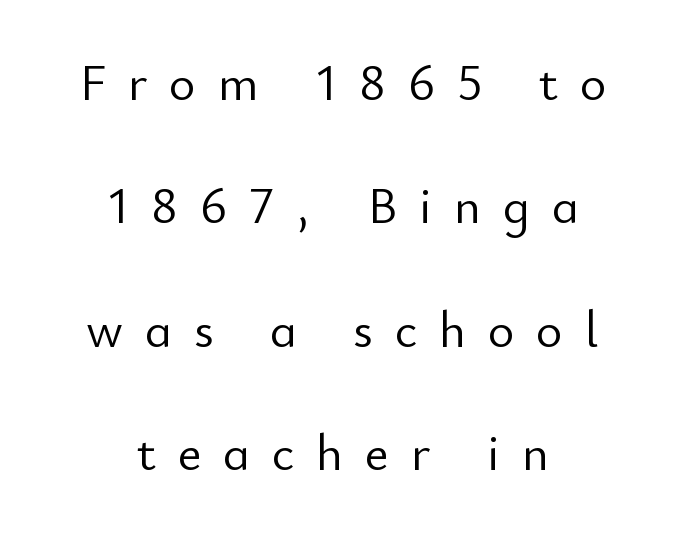
The image shows 51 px light sans-serif type, upright; set centered, loose line spacing (2.42x), unusually wide letter spacing (+0.43 em), not underlined; low stroke contrast and a small x-height.
